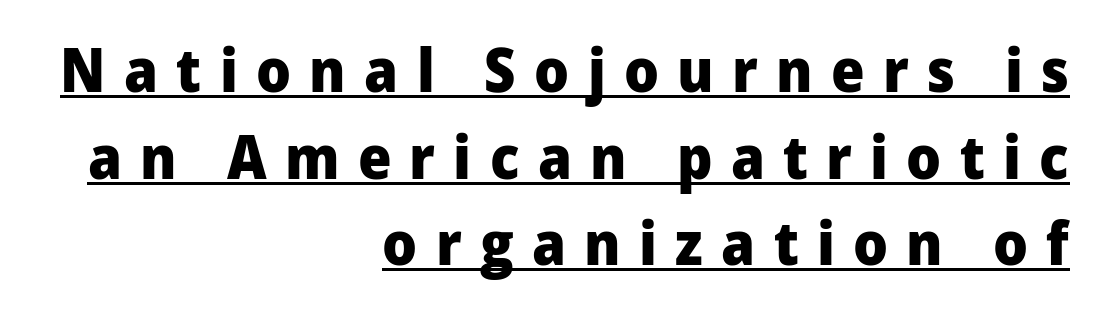
The image shows 61 px heavy sans-serif type, upright; set right-aligned, normal line spacing (1.42x), unusually wide letter spacing (+0.3 em), underlined; low stroke contrast and a medium x-height.
